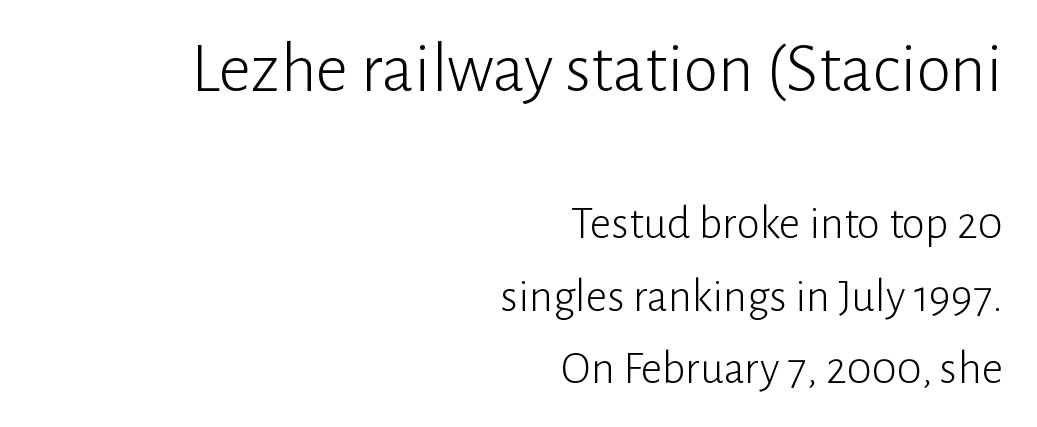
{"serif": "no", "italic": "no", "bold": "no", "weight": "light", "width": "normal", "stroke_contrast": "low", "x_height": "medium", "monospaced": "no", "underline": "no", "align": "right", "line_spacing": "normal", "line_spacing_ratio": 1.54, "letter_spacing": "normal", "letter_spacing_em": 0.0, "larger_block": "first", "size_ratio": 1.51, "glyph_px": 71}
